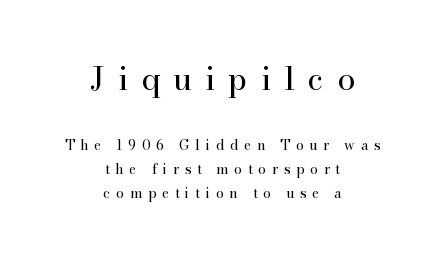
The image shows 32 px regular-weight serif type, upright; set centered, line spacing 1.71x, unusually wide letter spacing (+0.41 em), not underlined; the first (top) block is 2.29x larger; high stroke contrast and a small x-height.
